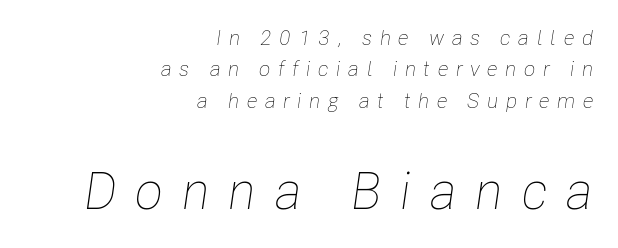
The image shows 52 px thin, condensed type, italic (leaning right); set right-aligned, normal line spacing (1.49x), unusually wide letter spacing (+0.36 em), not underlined; the second (bottom) block is 2.48x larger; low stroke contrast and a medium x-height.
